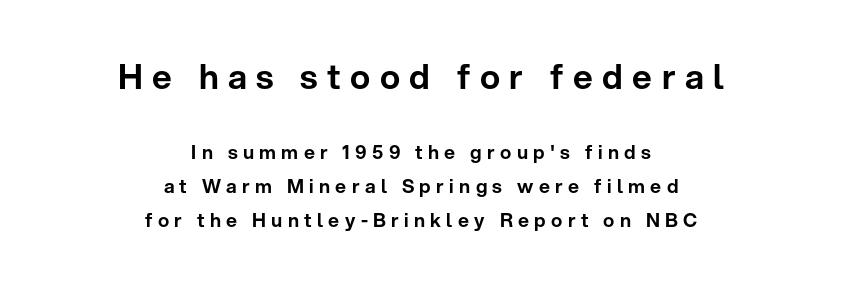
Q: Is the text italic (slanted)? A: No, it is upright.
Q: Is the typeface a serif or a sans-serif typeface? A: Sans-serif.
Q: Is the text underlined? A: No.
Q: How is the paragraph aligned? A: Centered.
Q: Is the spacing between letters normal or unusually wide? A: Unusually wide.
Q: Which block of text is set in a larger size, the first (top) or the second (bottom)? A: The first (top) one.
Q: Width (condensed, normal, or wide)? A: Normal.
Q: Stroke contrast? A: Low.
Q: x-height? A: Medium.
Q: Monospaced? A: No.
